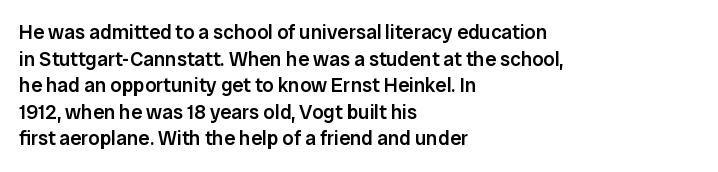
The specimen omits any rule beneath the text block's lines. Ordinary non-slanted type is in use. The tracking reads as untouched default to a designer's eye. Casual observation: everything's shoved over to the left. Honestly, the row spacing looks completely unremarkable.
